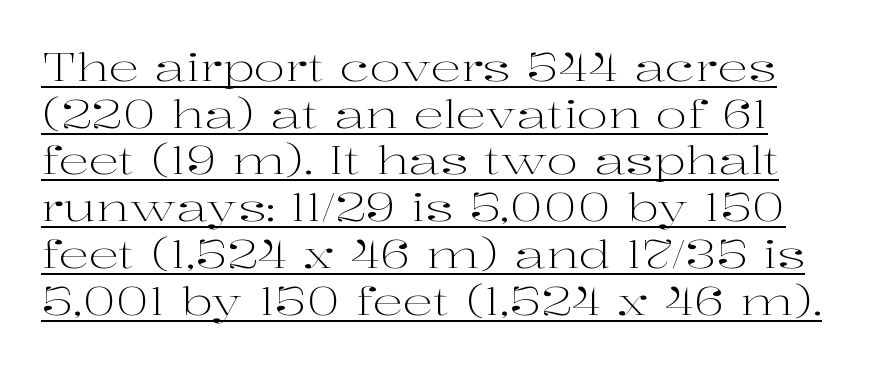
{"serif": "yes", "italic": "no", "bold": "no", "weight": "light", "width": "wide", "stroke_contrast": "high", "x_height": "medium", "monospaced": "no", "underline": "yes", "line_spacing_ratio": 1.23, "letter_spacing": "normal", "letter_spacing_em": 0.0, "glyph_px": 38}
